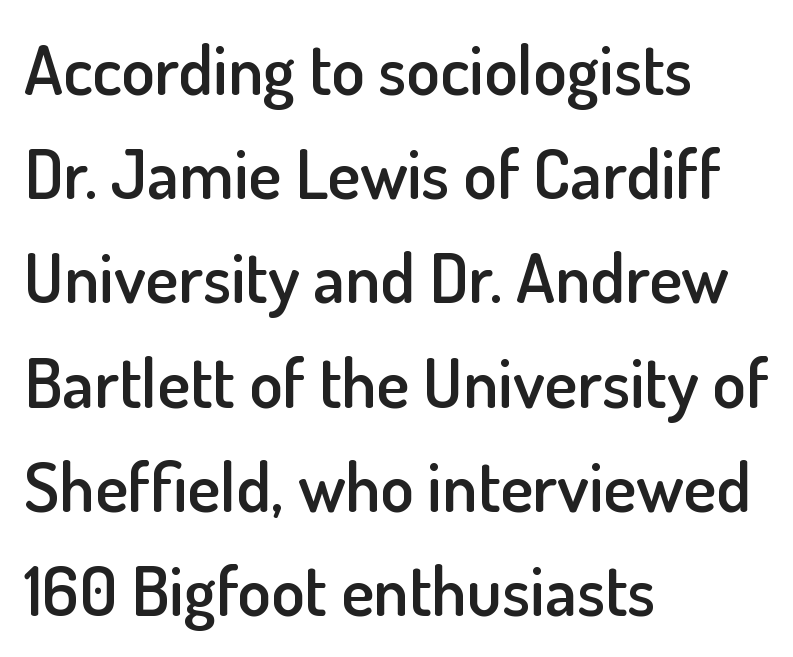
The image shows 69 px semibold sans-serif type, upright; set left-aligned, normal line spacing (1.51x), normal letter spacing, not underlined; low stroke contrast and a small x-height.
